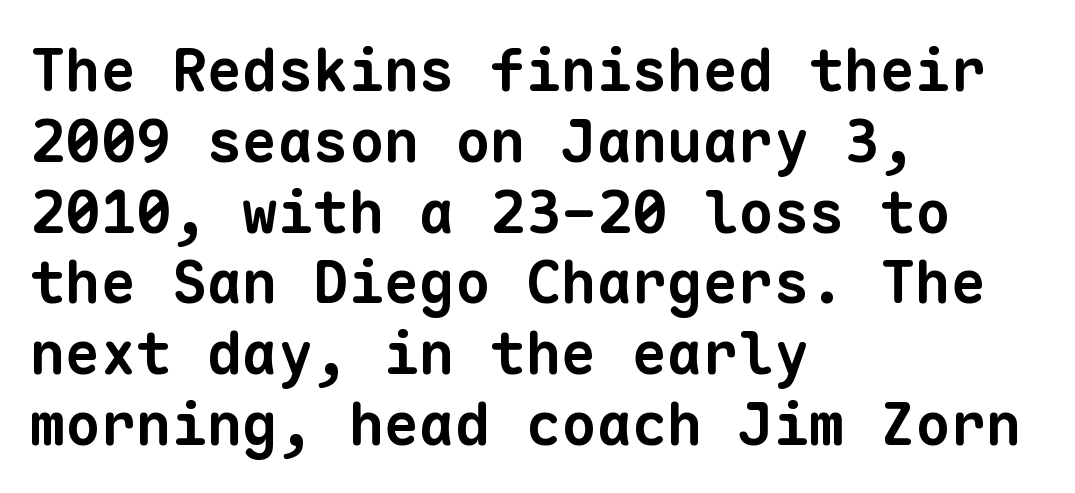
Q: Is the text bold? A: Yes.
Q: Is the typeface a serif or a sans-serif typeface? A: Sans-serif.
Q: Is the text underlined? A: No.
Q: How is the paragraph aligned? A: Left-aligned.
Q: Is the spacing between letters normal or unusually wide? A: Normal.
Q: Width (condensed, normal, or wide)? A: Normal.
Q: Stroke contrast? A: Low.
Q: x-height? A: Medium.
Q: Monospaced? A: Yes.
